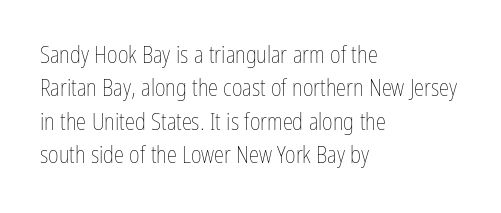
How would I describe the line gaps? Plain and ordinary. Just letters on the line, the space beneath them empty. Alignment: flush left. In terms of posture, this sample is upright.
